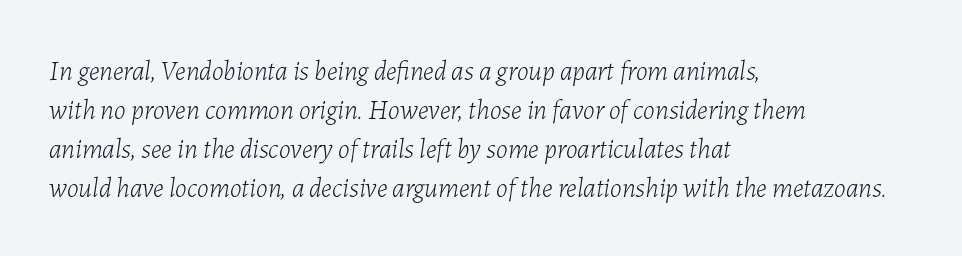
The image shows 27 px text type, italic (leaning right); set left-aligned, normal line spacing (1.45x), normal letter spacing, not underlined.
